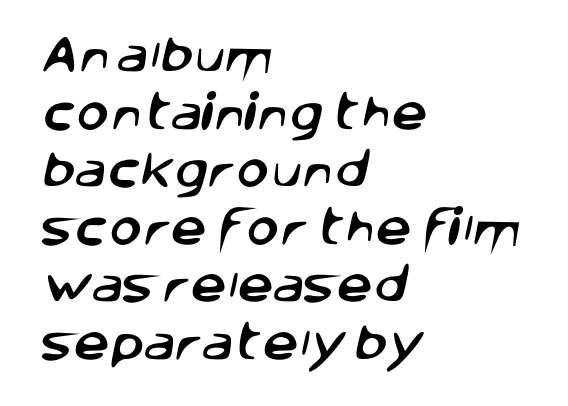
{"serif": "no", "width": "normal", "stroke_contrast": "low", "x_height": "large", "monospaced": "no", "underline": "no", "align": "left", "line_spacing": "normal", "line_spacing_ratio": 1.44, "letter_spacing": "normal", "letter_spacing_em": 0.0, "glyph_px": 40}
